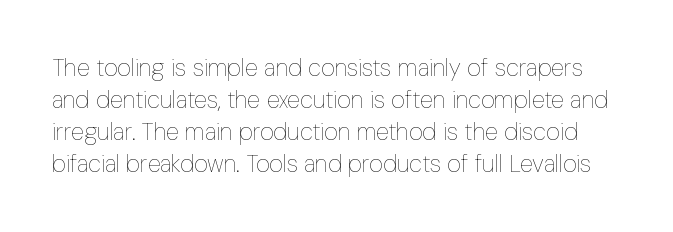
Q: Is the text bold? A: No.
Q: Is the text italic (slanted)? A: No, it is upright.
Q: Is the text underlined? A: No.
Q: Is the spacing between letters normal or unusually wide? A: Normal.
Q: Is the spacing between lines tight, normal or loose? A: Normal.
